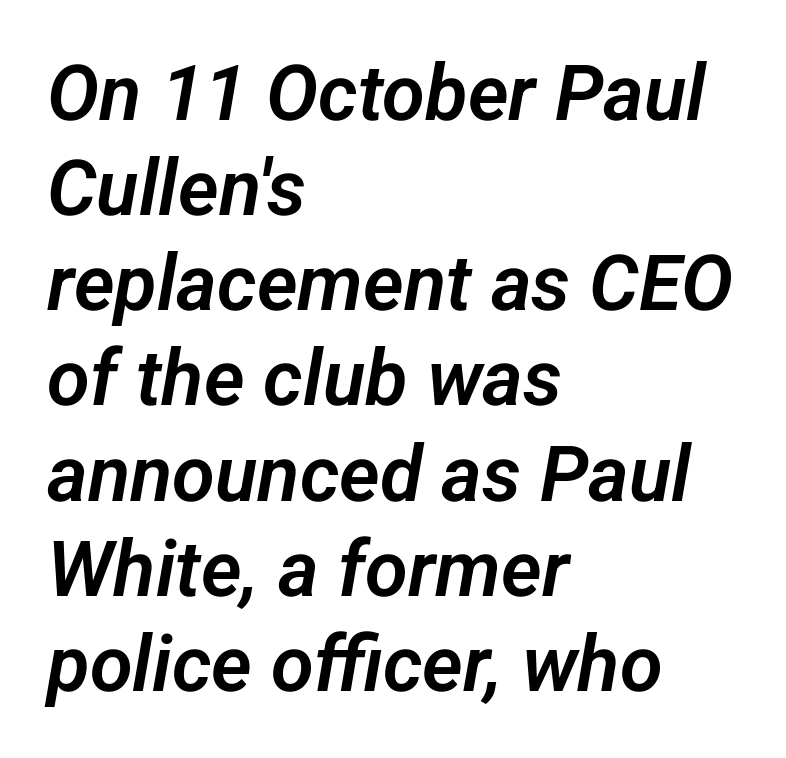
Q: Is the typeface a serif or a sans-serif typeface? A: Sans-serif.
Q: Is the text underlined? A: No.
Q: How is the paragraph aligned? A: Left-aligned.
Q: Is the spacing between letters normal or unusually wide? A: Normal.
Q: Width (condensed, normal, or wide)? A: Normal.
Q: Stroke contrast? A: Low.
Q: x-height? A: Medium.
Q: Monospaced? A: No.
